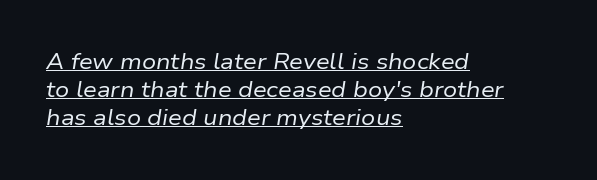
The image shows 22 px text type, italic (leaning right); set left-aligned, normal line spacing (1.28x), normal letter spacing, underlined.
